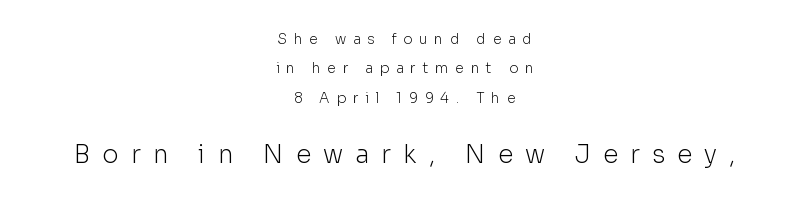
How are the letters spaced? Widely, with obvious added tracking. Larger block? The one below; the one above is distinctly smaller. Unmarked baselines from the first word to the last. One-word summary of the alignment: center. If you drew a line through each stem, it would be perfectly vertical.
